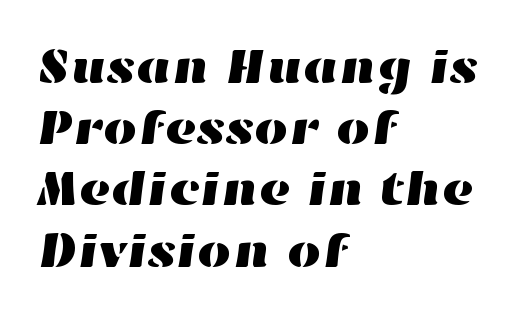
This sample has the flowing, uneven cadence of proportional lettering. Each row of text sits above clean, open space. Casual observation: everything's shoved over to the left. Notice how descenders clear the ascenders below comfortably — that's standard leading. The face used here is rendered with its standard letterfit.
